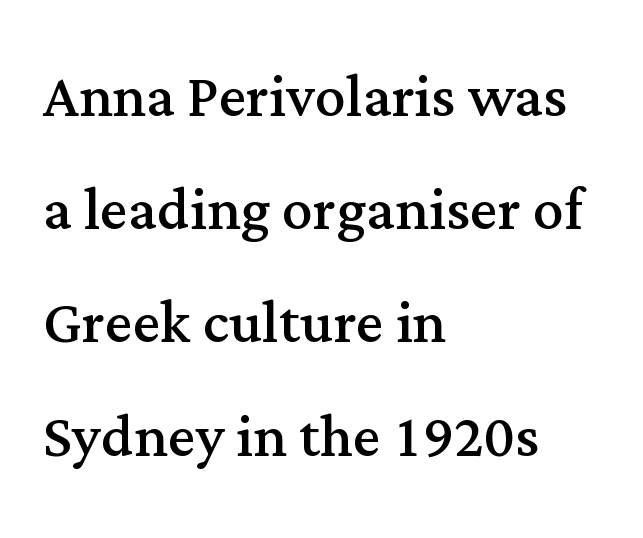
{"serif": "yes", "italic": "no", "bold": "no", "weight": "regular", "width": "normal", "stroke_contrast": "medium", "x_height": "medium", "monospaced": "no", "underline": "no", "align": "left", "line_spacing": "normal", "line_spacing_ratio": 1.47, "letter_spacing": "normal", "letter_spacing_em": 0.0, "glyph_px": 77}
